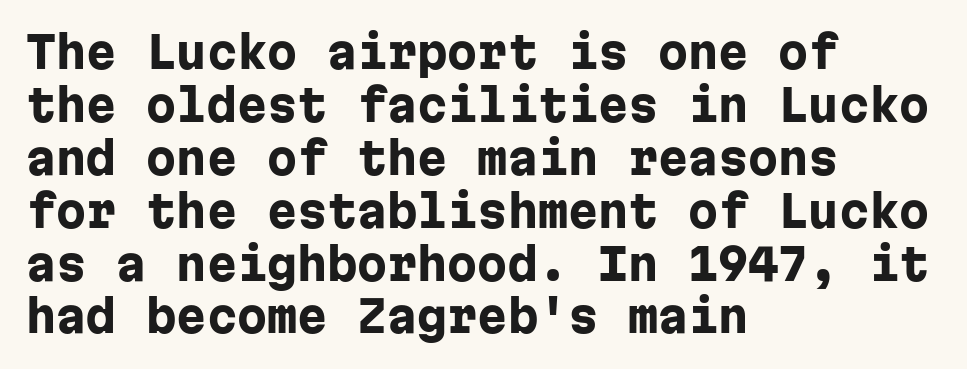
The specimen reads as upright at a glance. Where is the straight margin? On the left. The space beneath each line is pristine and unruled. This is sans-serif lettering, the kind often seen on screens and signage.
